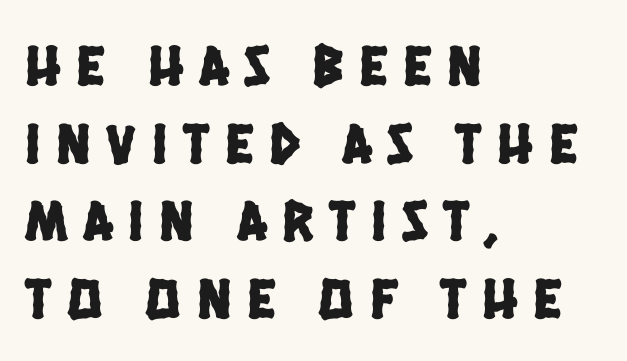
{"serif": "no", "width": "condensed", "stroke_contrast": "low", "x_height": "large", "monospaced": "no", "underline": "no", "align": "left", "line_spacing": "normal", "line_spacing_ratio": 1.34, "letter_spacing": "wide", "letter_spacing_em": 0.27, "glyph_px": 58}
